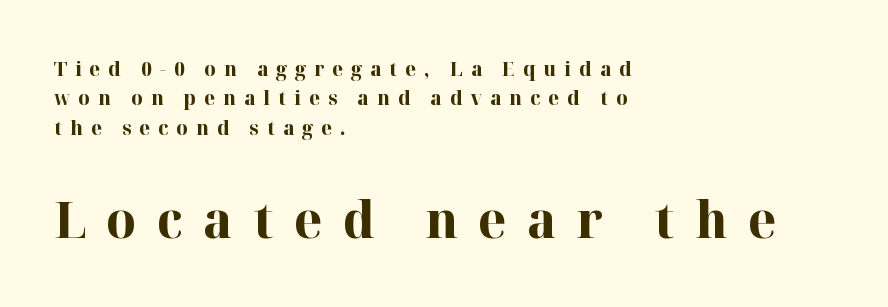
{"serif": "yes", "italic": "no", "bold": "yes", "weight": "bold", "width": "normal", "stroke_contrast": "high", "x_height": "medium", "monospaced": "no", "underline": "no", "align": "left", "line_spacing": "normal", "line_spacing_ratio": 1.47, "letter_spacing": "wide", "letter_spacing_em": 0.4, "larger_block": "second", "size_ratio": 2.55, "glyph_px": 51}
